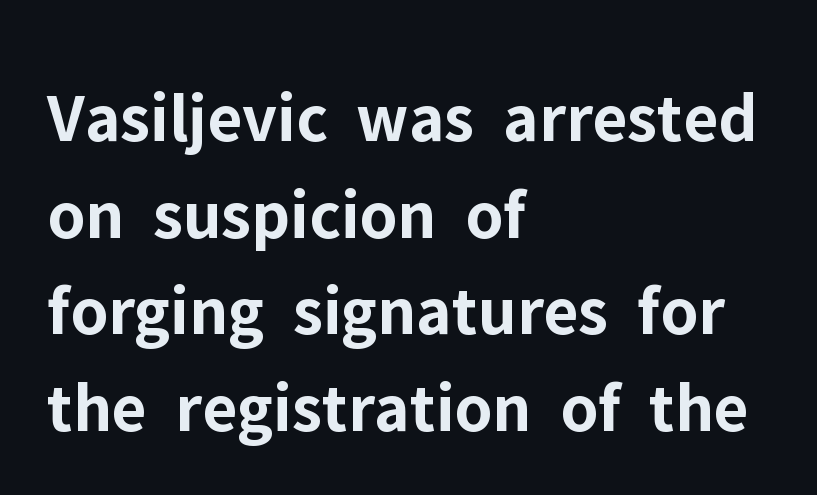
These lines are rendered in a variable-pitch font. Standard letterfit; no display-style spreading of the glyphs. These lines sit exactly where default settings would place them. Unmarked baselines from the first word to the last. In terms of letterform style, serifs are entirely absent. The lines in this sample share a left origin and differ only in where they stop.
